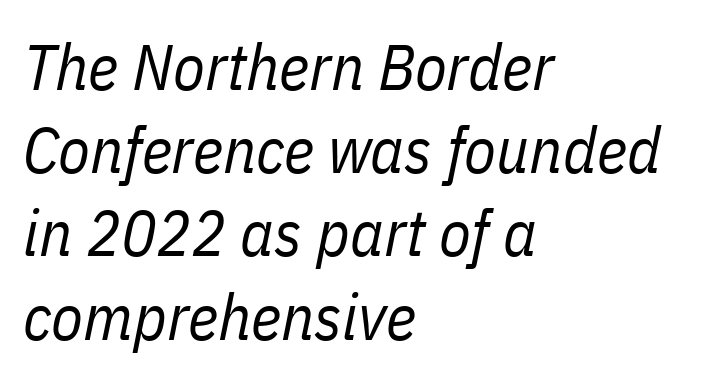
The image shows 65 px regular-weight, condensed type, italic (leaning right); set left-aligned, normal line spacing (1.28x), normal letter spacing, not underlined; low stroke contrast and a medium x-height.
